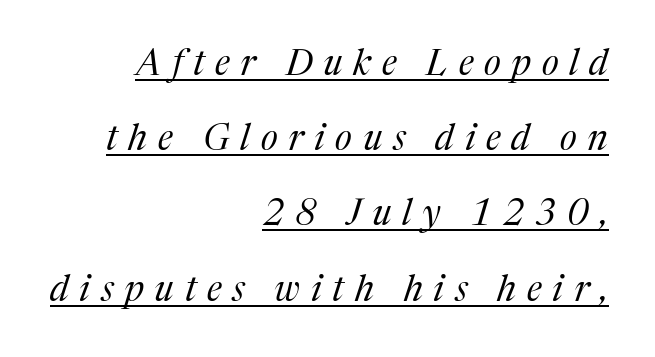
The image shows 36 px regular-weight serif type, italic (leaning right); set right-aligned, loose line spacing (2.09x), unusually wide letter spacing (+0.3 em), underlined; medium stroke contrast and a medium x-height.
